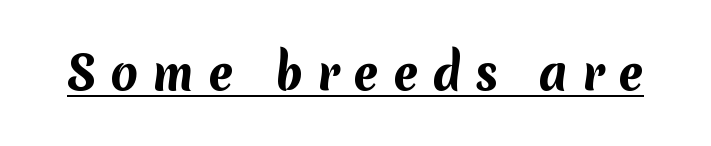
You can tell from the bare stems that sans-serif type was used. The letters are spread apart with noticeably loose tracking. Here the designer chose a conventional face with non-uniform glyph widths. Each glyph is drawn with heavy, bold strokes. Looks like someone drew a line under every word here.
